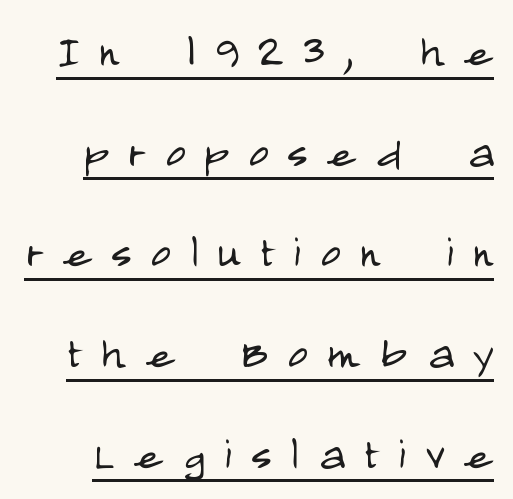
{"serif": "no", "italic": "no", "bold": "no", "weight": "light", "width": "condensed", "stroke_contrast": "low", "x_height": "large", "monospaced": "no", "underline": "yes", "line_spacing_ratio": 1.83, "letter_spacing": "wide", "letter_spacing_em": 0.35, "glyph_px": 55}
